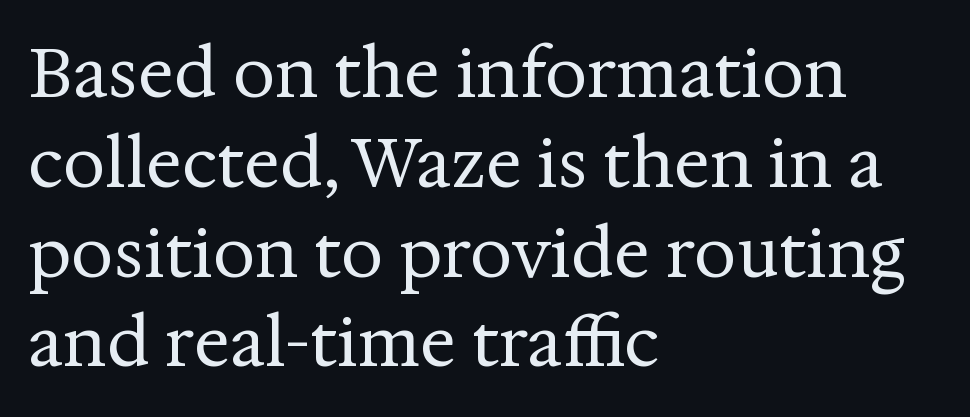
How are the letters spaced? Ordinarily, with no added tracking. The strokes carry an ordinary text weight at most. Each line starts at the same left margin while the right side varies. Words float on clear page, feet unadorned.
